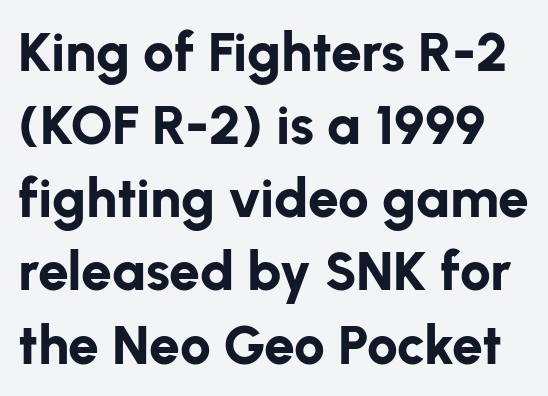
Heavy, bold letterforms. Unlike italic type, these characters show no tilt at all. Nobody drew a line under any word here. The type is set solid horizontally, with unmodified tracking. Proportional: the letters do not fall into vertical columns. Successive baselines arrive at the customary interval.
